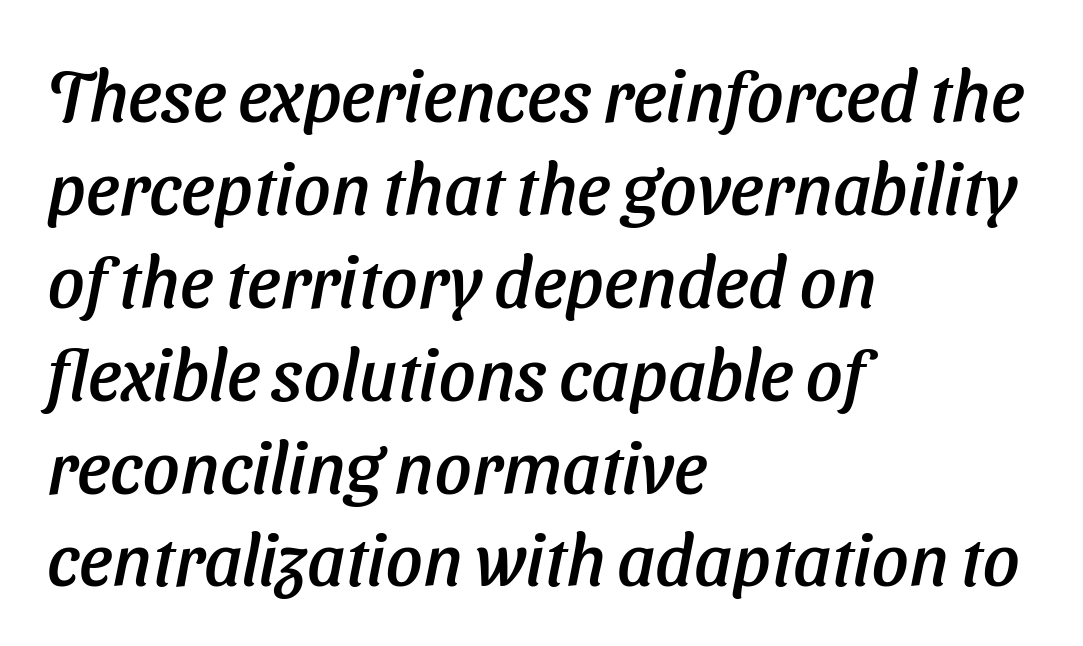
These lines are set flush left with a ragged right edge. Rows of type keep a routine distance in the vertical direction. The letters advance in unequal steps, a hallmark of proportional type. Clear beneath every line of the passage. The glyphs look as if they've been sheared to an angle. Observe the ordinary spacing: letters are neighbours, not strangers.
